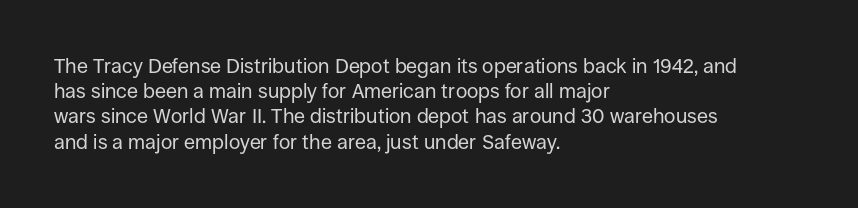
The image shows 20 px text type, upright; set left-aligned, normal line spacing (1.26x), normal letter spacing, not underlined.
